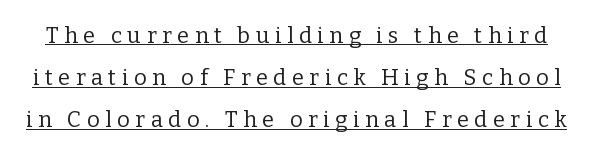
The image shows 22 px text type, upright; set loose line spacing (1.92x), unusually wide letter spacing (+0.25 em), underlined.
